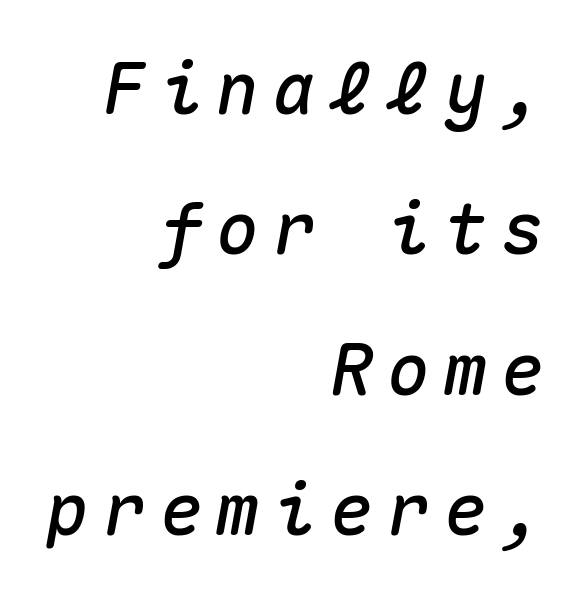
{"italic": "yes", "lean": "right", "slant_degrees": 10, "width": "normal", "stroke_contrast": "medium", "x_height": "medium", "monospaced": "yes", "underline": "no", "align": "right", "line_spacing": "loose", "line_spacing_ratio": 1.95, "glyph_px": 72}
